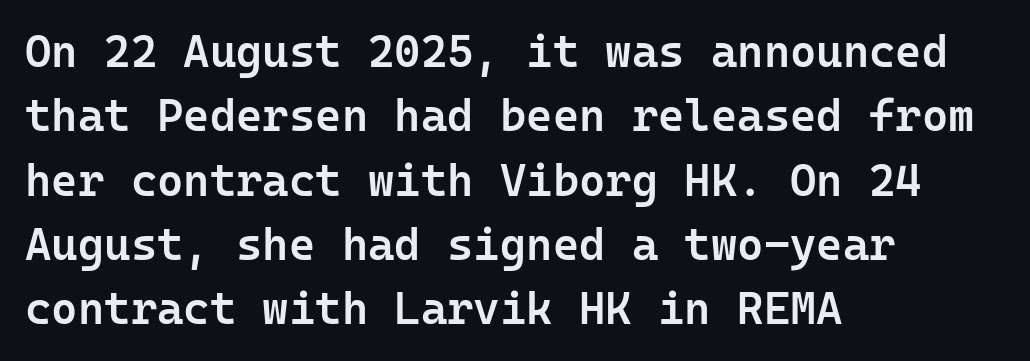
Q: Is the text bold? A: Semi-bold.
Q: Is the text italic (slanted)? A: No, it is upright.
Q: Is the typeface a serif or a sans-serif typeface? A: Sans-serif.
Q: Is the text underlined? A: No.
Q: How is the paragraph aligned? A: Left-aligned.
Q: Is the spacing between letters normal or unusually wide? A: Normal.
Q: Is the spacing between lines tight, normal or loose? A: Normal.
Q: Width (condensed, normal, or wide)? A: Normal.
Q: Stroke contrast? A: Low.
Q: x-height? A: Medium.
Q: Monospaced? A: Yes.
